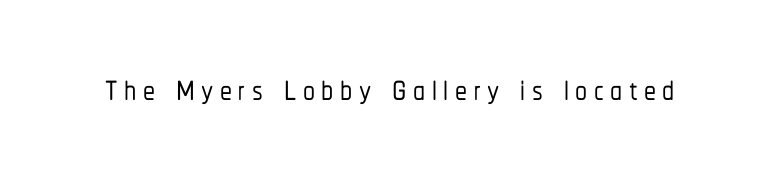
Think of a printed novel: that variable character pitch is what you see here. Look at the bottom of the vertical strokes: they stop flat, with no serifs. The lettering holds an erect, upright posture throughout. Check the space under the baseline: it is left empty.
